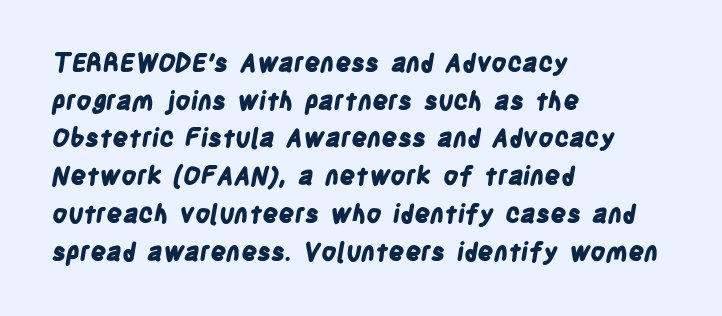
Compared with typical body copy, the letter spacing here is the same. Every row of glyphs begins at an identical x-position on the left. The block of text has a typical density, with ordinary space between rows. The sample has been set heavy, in full bold. Unmarked baselines from the first word to the last.
